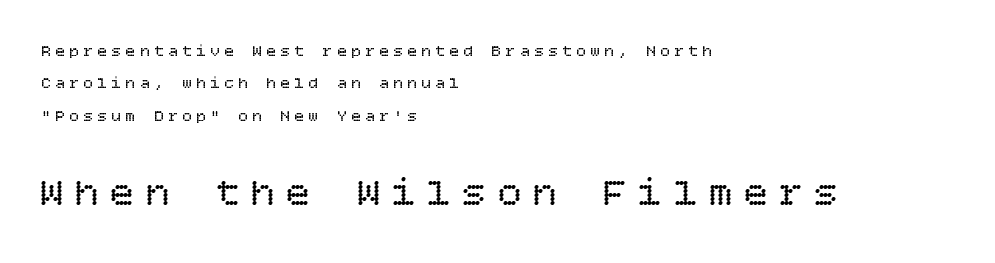
Casual observation: everything's shoved over to the left. This sample uses an upright cut, with every glyph sitting square on the baseline. Substantial extra tracking has been applied to these lines. Scale increases going downward across the two blocks.
